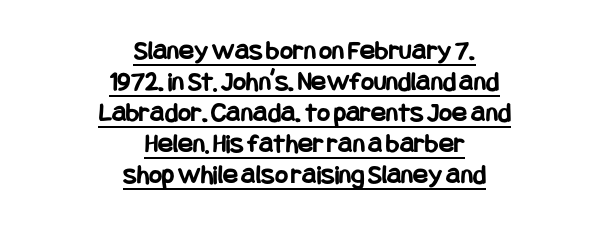
Vertical spacing — tight. Short and long lines alike share a common midpoint. Is there any slant? The stems are plumb. Characters follow at the spacing the type designer built in.
